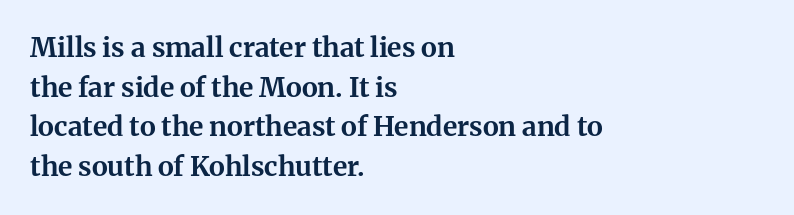
The glyphs are unaccompanied by any horizontal stroke below them. The characters look thick and weighty, a clear bold. Horizontally, the lines are justified to the leading edge only. Successive baselines arrive at the customary interval. Ordinary non-slanted type is in use.
